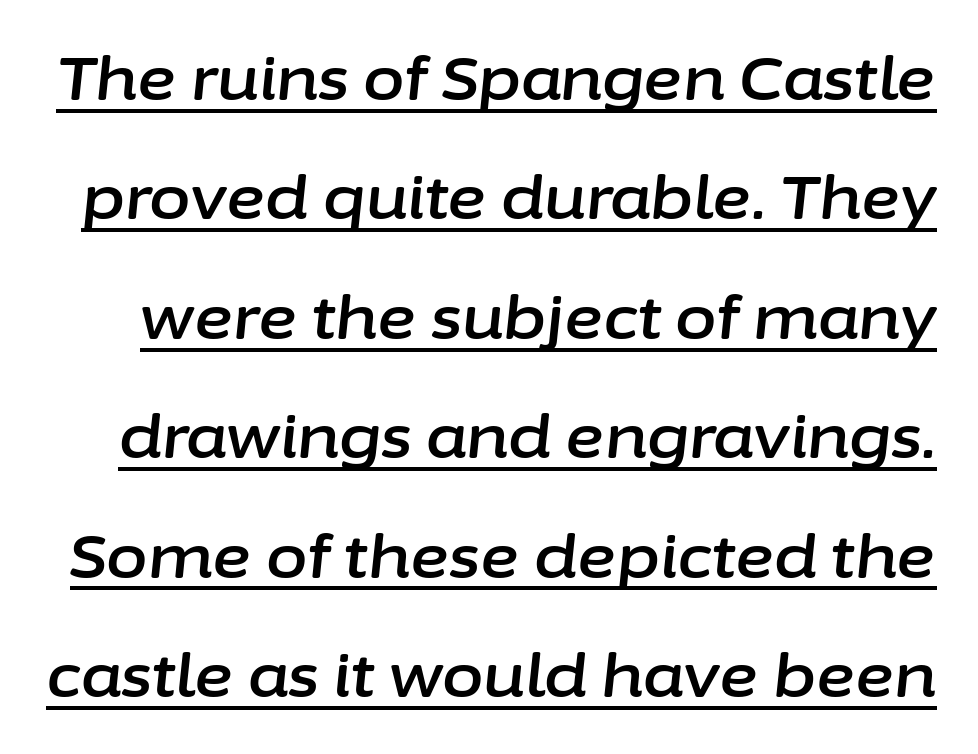
{"italic": "yes", "lean": "right", "slant_degrees": 6, "width": "normal", "stroke_contrast": "low", "x_height": "medium", "monospaced": "no", "underline": "yes", "line_spacing": "loose", "line_spacing_ratio": 1.99, "letter_spacing": "normal", "letter_spacing_em": 0.0, "glyph_px": 60}
